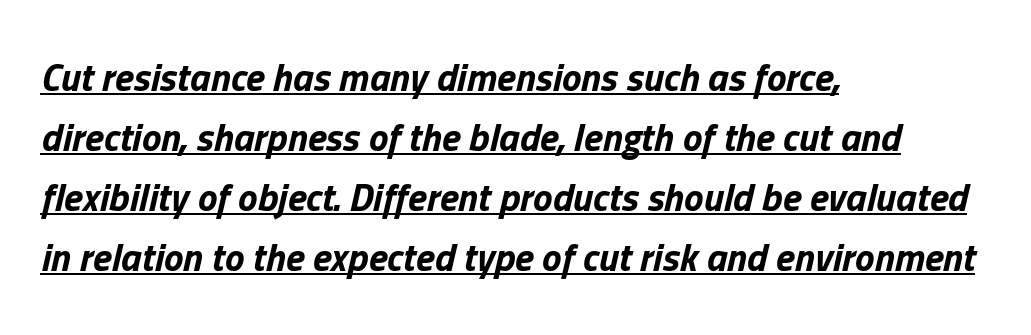
The image shows 39 px bold type, italic (leaning right); set left-aligned, normal line spacing (1.54x), normal letter spacing, underlined; low stroke contrast and a medium x-height.
